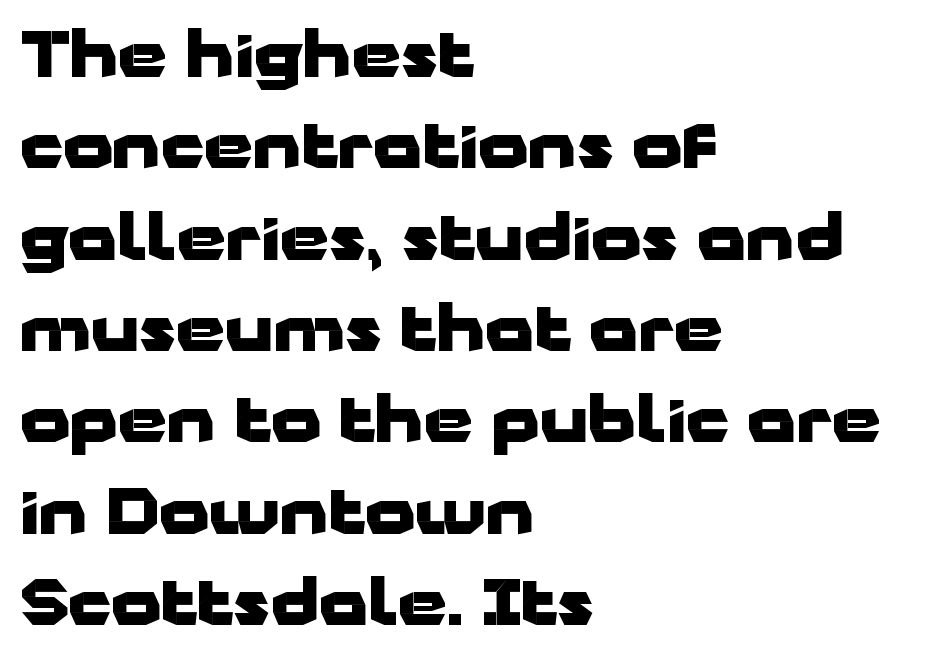
Is the letter spacing exaggerated? No — it looks like the ordinary default. Look at the bottom of the vertical strokes: they stop flat, with no serifs. When letters stand straight like this, we call the style roman or upright. These lines are rendered in a variable-pitch font.
